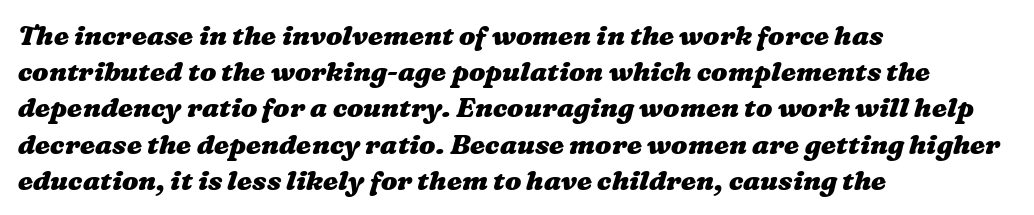
Compared with typical body copy, the letter spacing here is the same. Line beginnings align vertically; line endings do not. How would I describe the line gaps? Plain and ordinary. You'd pick this weight for a headline — it's a proper bold. The words here are not underlined.
